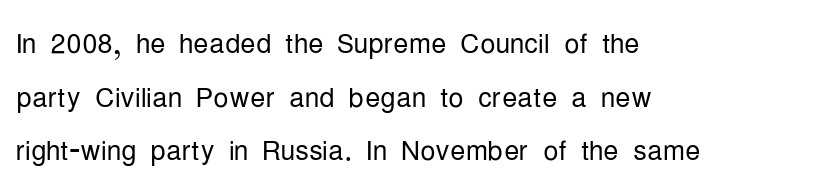
The image shows 38 px light, condensed sans-serif type, upright; set left-aligned, normal line spacing (1.41x), normal letter spacing, not underlined; low stroke contrast and a medium x-height.
